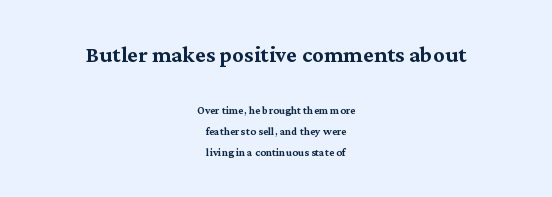
Q: Is the text italic (slanted)? A: No, it is upright.
Q: Is the typeface a serif or a sans-serif typeface? A: Serif.
Q: Is the text underlined? A: No.
Q: How is the paragraph aligned? A: Centered.
Q: Is the spacing between letters normal or unusually wide? A: Normal.
Q: Is the spacing between lines tight, normal or loose? A: Normal.
Q: Which block of text is set in a larger size, the first (top) or the second (bottom)? A: The first (top) one.
Q: Width (condensed, normal, or wide)? A: Normal.
Q: Stroke contrast? A: Medium.
Q: x-height? A: Medium.
Q: Monospaced? A: No.
